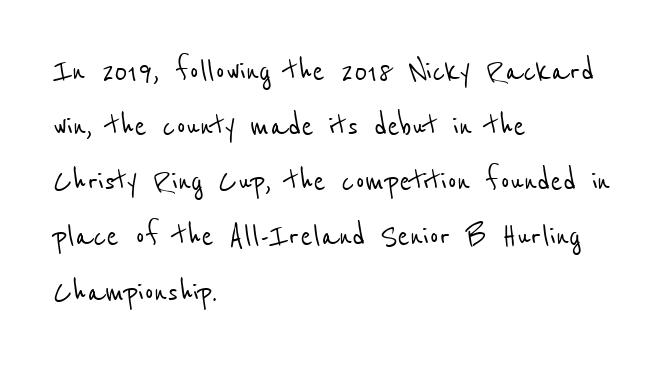
{"serif": "no", "width": "condensed", "stroke_contrast": "low", "x_height": "medium", "monospaced": "no", "underline": "no", "align": "left", "line_spacing": "normal", "line_spacing_ratio": 1.49, "letter_spacing": "normal", "letter_spacing_em": 0.0, "glyph_px": 37}
